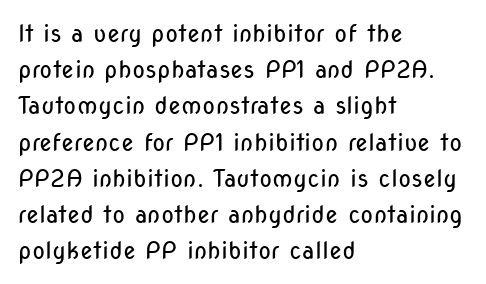
{"italic": "no", "bold": "no", "underline": "no", "align": "left", "line_spacing": "normal", "line_spacing_ratio": 1.51, "letter_spacing": "normal", "letter_spacing_em": 0.0, "glyph_px": 24}
